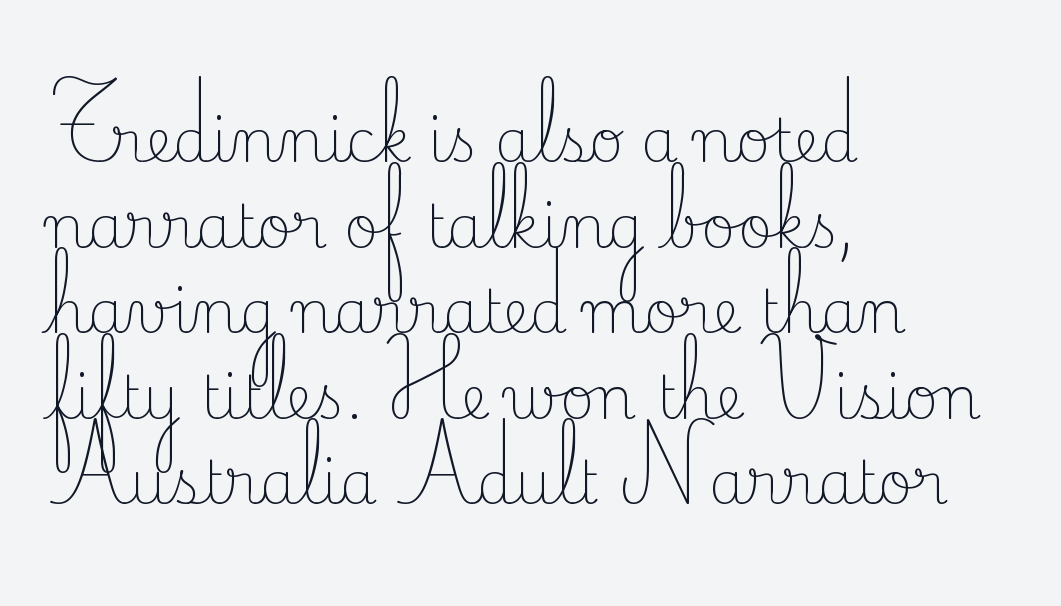
{"serif": "yes", "italic": "no", "bold": "no", "weight": "light", "width": "normal", "stroke_contrast": "low", "x_height": "small", "monospaced": "no", "underline": "no", "align": "left", "line_spacing": "normal", "line_spacing_ratio": 1.45, "letter_spacing": "normal", "letter_spacing_em": 0.0, "glyph_px": 59}
